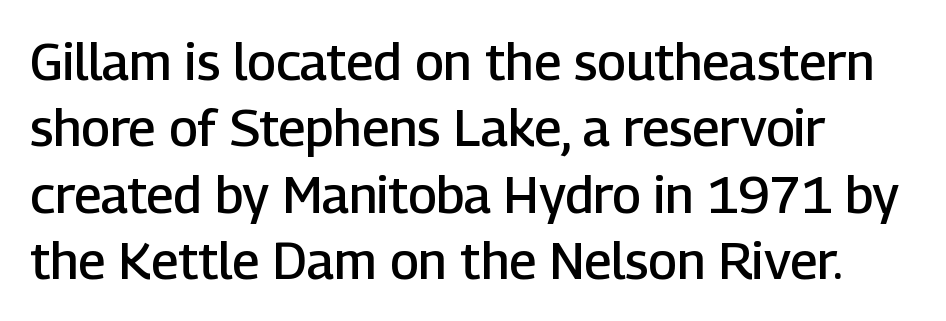
Lines of text with bare space underneath. Characters remain perfectly vertical along every line. Visually the block forms a straight wall on the left and a jagged coastline on the right. In terms of letterform style, serifs are entirely absent.
